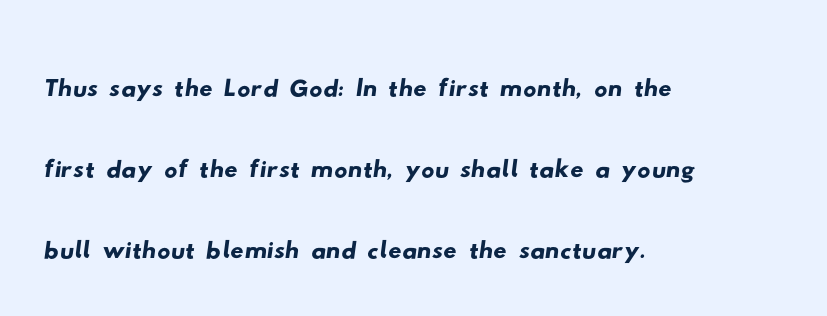
The image shows 66 px wide sans-serif type; set left-aligned, line spacing 1.23x, normal letter spacing, not underlined; low stroke contrast and a small x-height.
